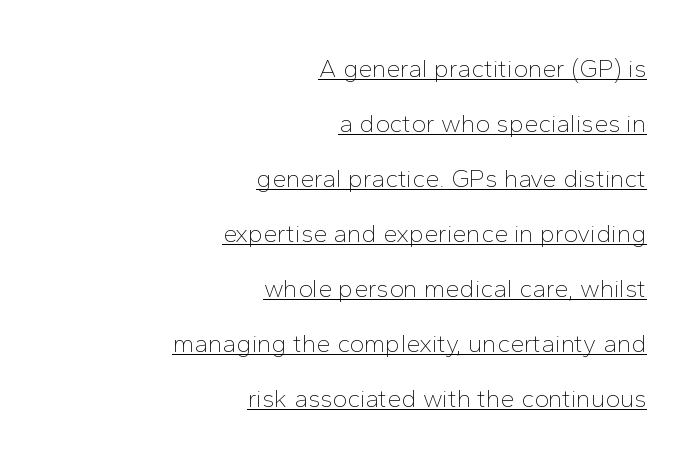
{"italic": "no", "bold": "no", "underline": "yes", "align": "right", "line_spacing": "loose", "line_spacing_ratio": 2.2, "letter_spacing": "normal", "letter_spacing_em": 0.0, "glyph_px": 25}
